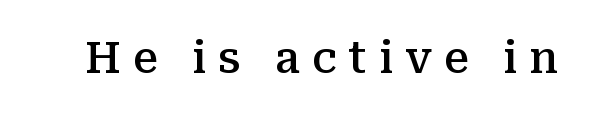
Q: Is the text bold? A: Semi-bold.
Q: Is the text italic (slanted)? A: No, it is upright.
Q: Is the typeface a serif or a sans-serif typeface? A: Serif.
Q: Is the text underlined? A: No.
Q: Is the spacing between letters normal or unusually wide? A: Unusually wide.
Q: Width (condensed, normal, or wide)? A: Normal.
Q: Stroke contrast? A: Medium.
Q: x-height? A: Medium.
Q: Monospaced? A: No.
